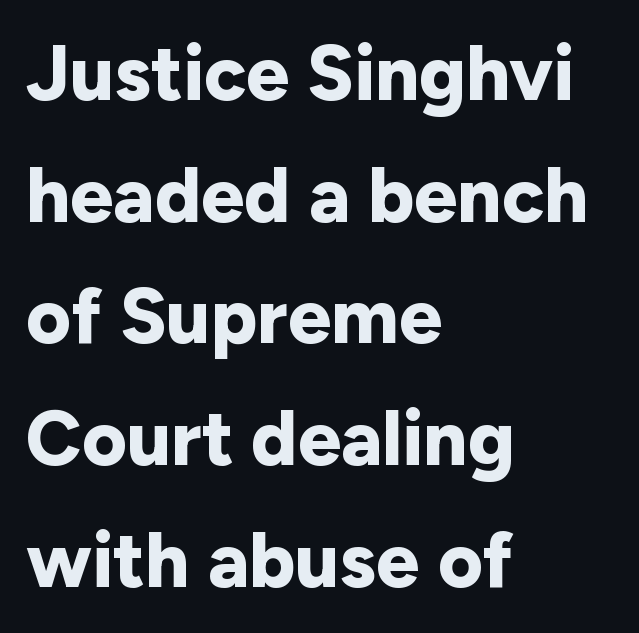
Quick note: not italic, upright. Summary of weight: heavy, a full bold. Leading: standard. This rendering uses left alignment, leaving the right contour irregular. A typesetter would call this proportional, since set widths differ per character.
